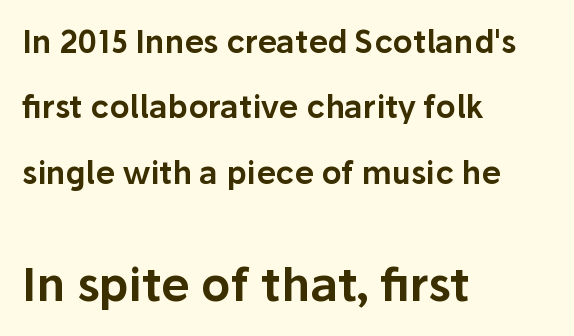
The paragraph shown leans on its left margin. Reading top to bottom, the characters get bigger at the block break. The font's upright variant was chosen for this text. The letterforms sit shoulder to shoulder at normal distance.
